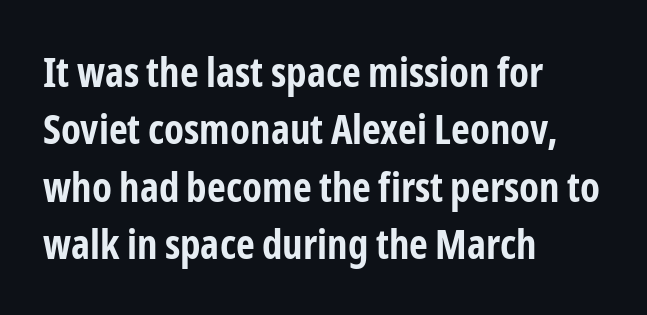
The image shows 41 px bold, condensed sans-serif type, upright; set left-aligned, normal line spacing (1.4x), normal letter spacing, not underlined; low stroke contrast and a medium x-height.
